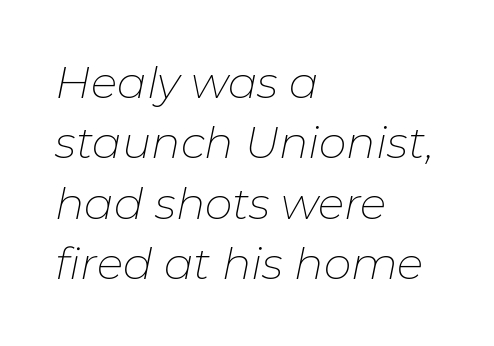
Q: Is the text bold? A: No.
Q: Is the text italic (slanted)? A: Yes, it leans right by about 11 degrees.
Q: Is the text underlined? A: No.
Q: How is the paragraph aligned? A: Left-aligned.
Q: Is the spacing between letters normal or unusually wide? A: Normal.
Q: Is the spacing between lines tight, normal or loose? A: Normal.
Q: Width (condensed, normal, or wide)? A: Normal.
Q: Stroke contrast? A: Low.
Q: x-height? A: Medium.
Q: Monospaced? A: No.
